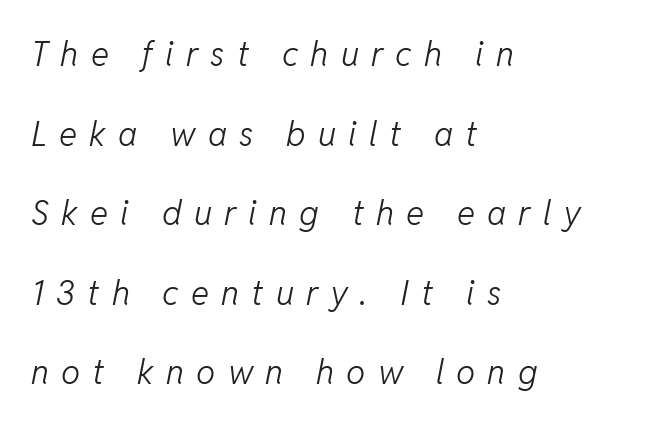
{"italic": "yes", "lean": "right", "slant_degrees": 11, "bold": "no", "weight": "light", "width": "normal", "stroke_contrast": "low", "x_height": "medium", "monospaced": "no", "underline": "no", "align": "left", "line_spacing": "loose", "line_spacing_ratio": 2.34, "letter_spacing": "wide", "letter_spacing_em": 0.36, "glyph_px": 34}
